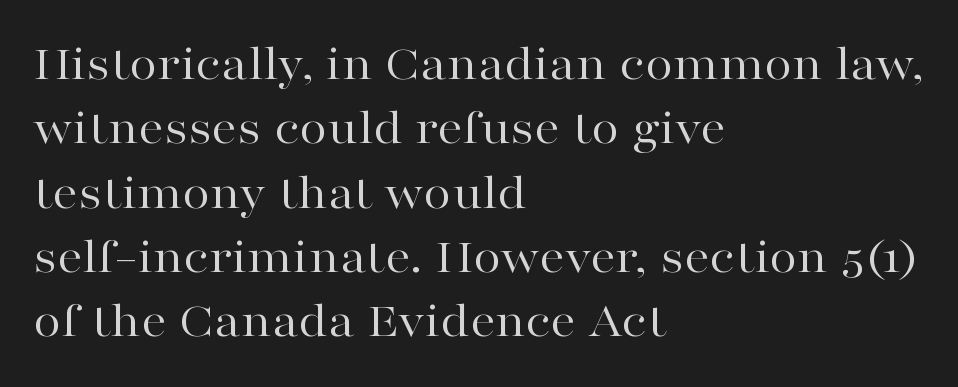
Q: Is the text bold? A: No.
Q: Is the text italic (slanted)? A: No, it is upright.
Q: Is the typeface a serif or a sans-serif typeface? A: Serif.
Q: Is the text underlined? A: No.
Q: How is the paragraph aligned? A: Left-aligned.
Q: Is the spacing between letters normal or unusually wide? A: Normal.
Q: Is the spacing between lines tight, normal or loose? A: Normal.
Q: Width (condensed, normal, or wide)? A: Wide.
Q: Stroke contrast? A: High.
Q: x-height? A: Medium.
Q: Monospaced? A: No.
